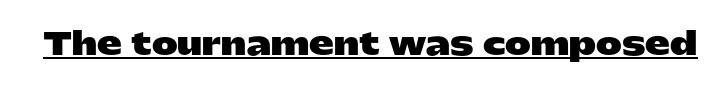
Q: Is the text bold? A: Yes.
Q: Is the text italic (slanted)? A: No, it is upright.
Q: Is the typeface a serif or a sans-serif typeface? A: Sans-serif.
Q: Is the text underlined? A: Yes.
Q: Is the spacing between letters normal or unusually wide? A: Normal.
Q: Width (condensed, normal, or wide)? A: Wide.
Q: Stroke contrast? A: Low.
Q: x-height? A: Medium.
Q: Monospaced? A: No.
